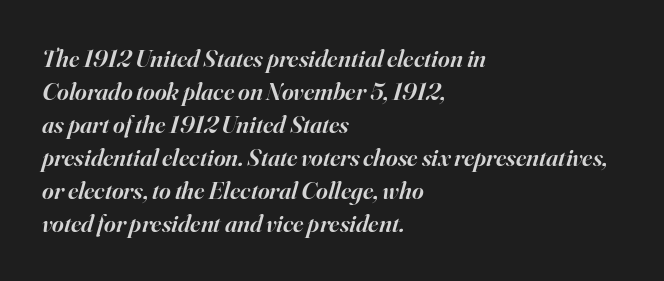
The block of text has a typical density, with ordinary space between rows. Every character sits at an angle, as italics do. Bold? Not quite — semibold, heavier than regular but stopping short. The letterforms sit shoulder to shoulder at normal distance. The zone under the glyphs is completely vacant. The rendering anchors every line to the left-hand side.
